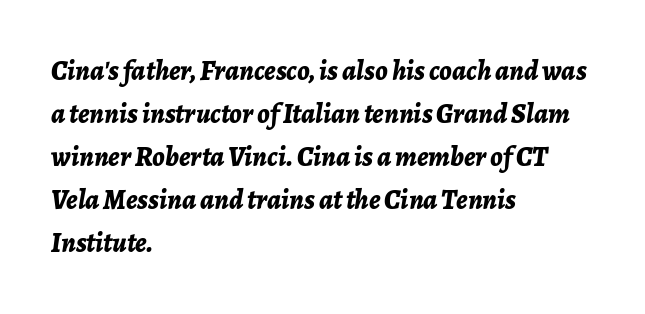
The strokes are fattened all the way to bold. Compared with typical body copy, the letter spacing here is the same. The designer left line spacing at the default. Spacing verdict: proportional, widths tailored to each character.
